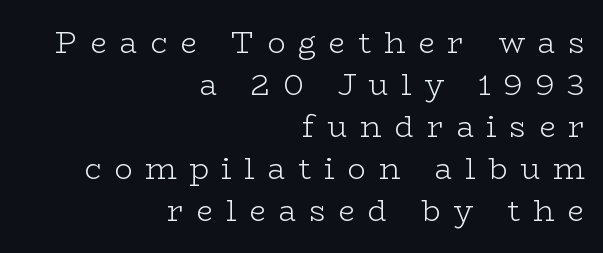
{"serif": "yes", "italic": "no", "bold": "no", "weight": "light", "width": "wide", "stroke_contrast": "low", "x_height": "medium", "monospaced": "no", "underline": "no", "align": "right", "line_spacing": "normal", "line_spacing_ratio": 1.4, "letter_spacing": "wide", "letter_spacing_em": 0.43, "glyph_px": 30}
